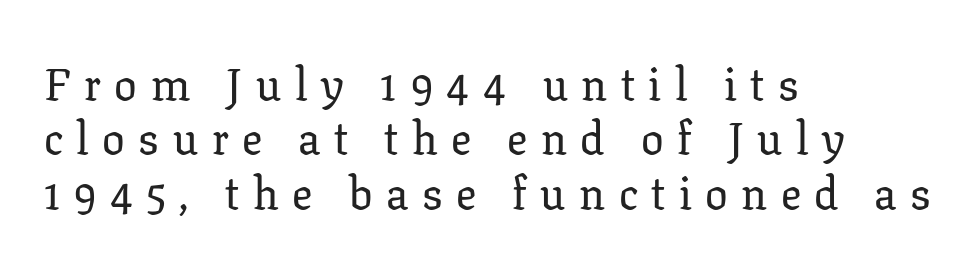
Typographically, this falls in the serif category. Glance below the letters and you will spot only blank space. Every stem runs plumb, perpendicular to the baseline. Words appear elongated and porous because spacing is wide. The paragraph shown leans on its left margin. Varying glyph widths throughout — classic text-font behaviour.
